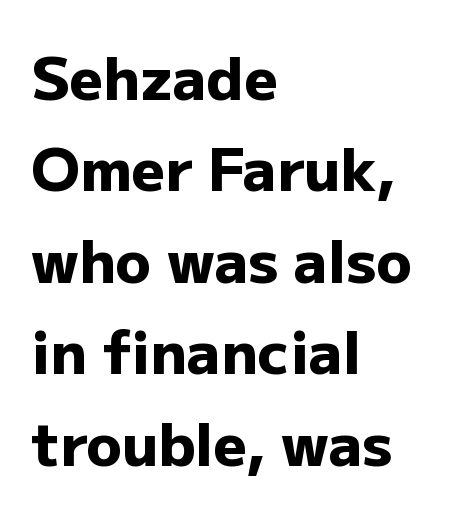
The glyphs have the mass of a bold cut. The rendering uses natural spacing where letterforms have individual widths. In terms of leading, this rendering sits right in the middle. The paragraph has a hard left edge and a soft right edge.
